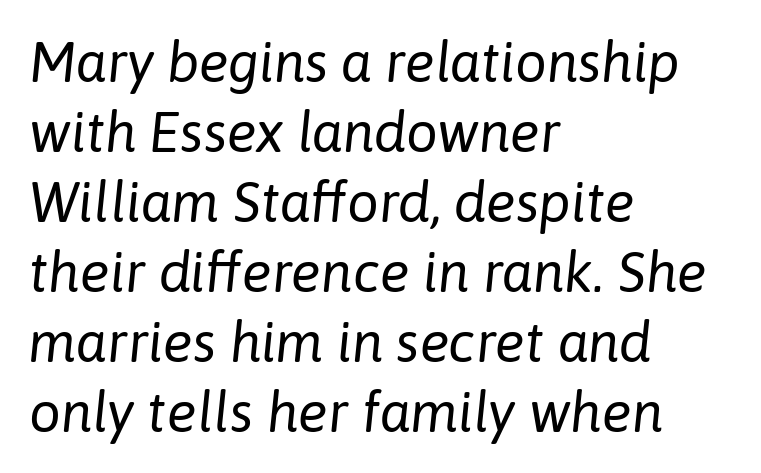
Q: Is the text bold? A: No.
Q: Is the text italic (slanted)? A: Yes, it leans right by about 6 degrees.
Q: Is the text underlined? A: No.
Q: How is the paragraph aligned? A: Left-aligned.
Q: Is the spacing between letters normal or unusually wide? A: Normal.
Q: Is the spacing between lines tight, normal or loose? A: Normal.
Q: Width (condensed, normal, or wide)? A: Normal.
Q: Stroke contrast? A: Low.
Q: x-height? A: Medium.
Q: Monospaced? A: No.
